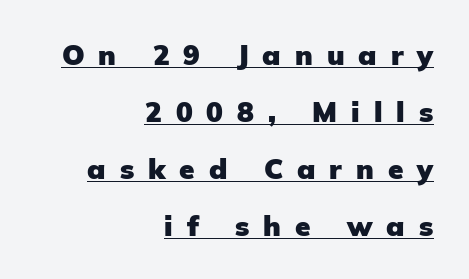
{"serif": "no", "italic": "no", "bold": "yes", "weight": "heavy", "width": "normal", "stroke_contrast": "low", "x_height": "medium", "monospaced": "no", "underline": "yes", "align": "right", "line_spacing": "loose", "line_spacing_ratio": 2.03, "letter_spacing": "wide", "letter_spacing_em": 0.5, "glyph_px": 28}
